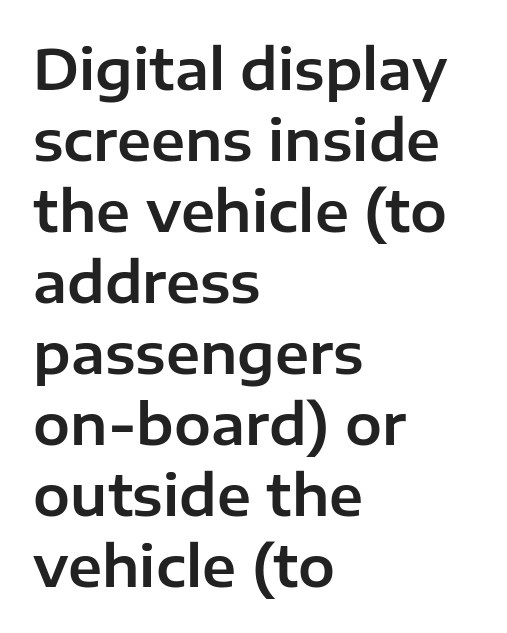
The image shows 55 px sans-serif type, upright; set left-aligned, normal line spacing (1.29x), normal letter spacing, not underlined; low stroke contrast and a medium x-height.
